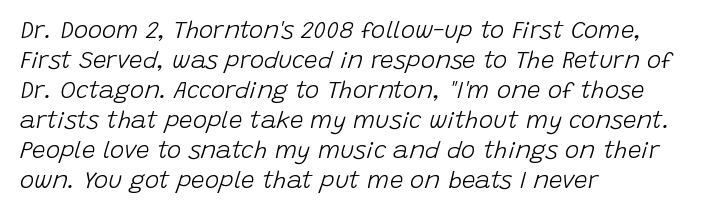
{"italic": "yes", "lean": "right", "slant_degrees": 15, "bold": "no", "underline": "no", "align": "left", "line_spacing": "normal", "line_spacing_ratio": 1.25, "letter_spacing": "normal", "letter_spacing_em": 0.0, "glyph_px": 24}
